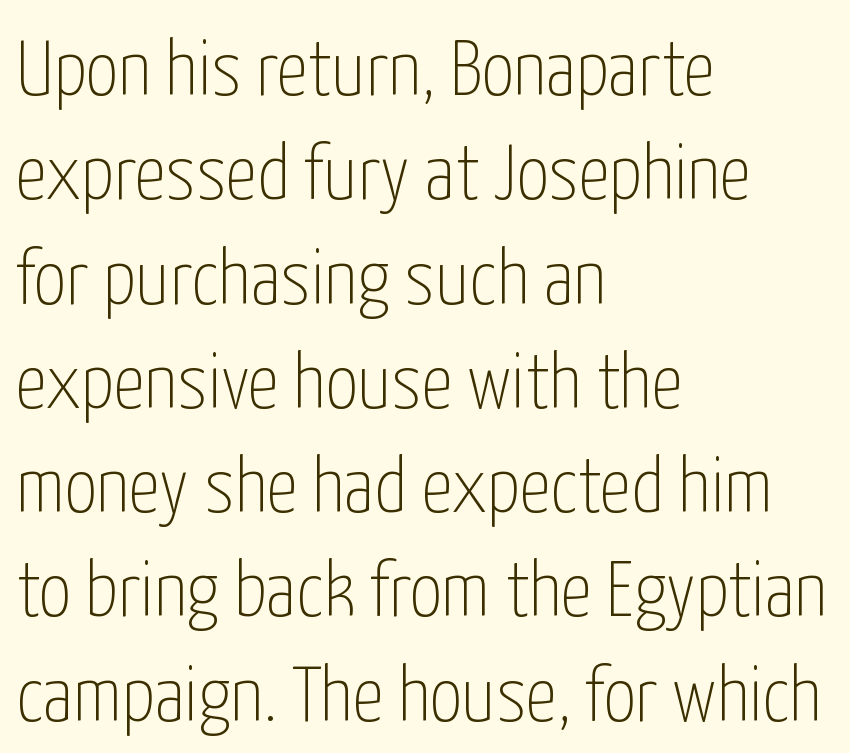
Q: Is the text bold? A: No.
Q: Is the text italic (slanted)? A: No, it is upright.
Q: Is the typeface a serif or a sans-serif typeface? A: Sans-serif.
Q: Is the text underlined? A: No.
Q: How is the paragraph aligned? A: Left-aligned.
Q: Is the spacing between letters normal or unusually wide? A: Normal.
Q: Is the spacing between lines tight, normal or loose? A: Normal.
Q: Width (condensed, normal, or wide)? A: Condensed.
Q: Stroke contrast? A: Low.
Q: x-height? A: Medium.
Q: Monospaced? A: No.
